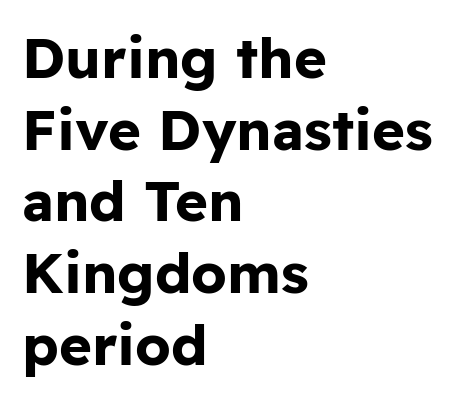
{"serif": "no", "italic": "no", "bold": "yes", "weight": "bold", "width": "normal", "stroke_contrast": "low", "x_height": "medium", "monospaced": "no", "underline": "no", "align": "left", "line_spacing": "normal", "line_spacing_ratio": 1.28, "letter_spacing": "normal", "letter_spacing_em": 0.0, "glyph_px": 56}
